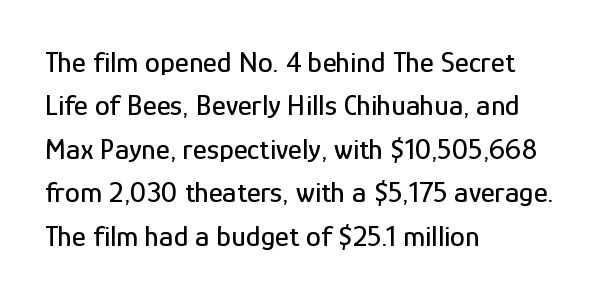
Q: Is the text italic (slanted)? A: No, it is upright.
Q: Is the typeface a serif or a sans-serif typeface? A: Sans-serif.
Q: Is the text underlined? A: No.
Q: How is the paragraph aligned? A: Left-aligned.
Q: Is the spacing between letters normal or unusually wide? A: Normal.
Q: Is the spacing between lines tight, normal or loose? A: Normal.
Q: Width (condensed, normal, or wide)? A: Condensed.
Q: Stroke contrast? A: Low.
Q: x-height? A: Medium.
Q: Monospaced? A: No.
